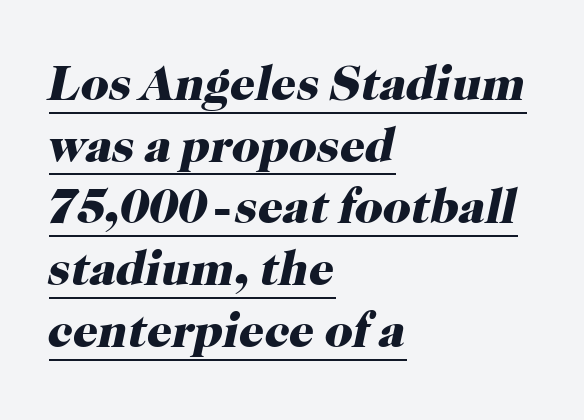
{"serif": "yes", "italic": "yes", "lean": "right", "slant_degrees": 12, "bold": "yes", "weight": "heavy", "width": "normal", "stroke_contrast": "high", "x_height": "medium", "monospaced": "no", "underline": "yes", "align": "left", "line_spacing": "normal", "line_spacing_ratio": 1.26, "letter_spacing": "normal", "letter_spacing_em": 0.0, "glyph_px": 49}
